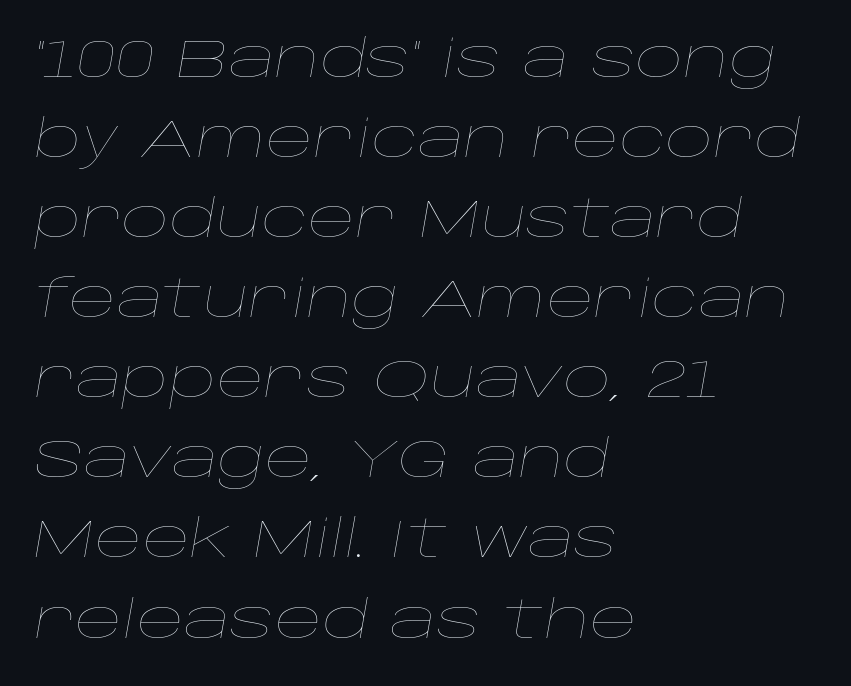
Q: Is the text bold? A: No.
Q: Is the text italic (slanted)? A: Yes, it leans right by about 10 degrees.
Q: Is the text underlined? A: No.
Q: How is the paragraph aligned? A: Left-aligned.
Q: Is the spacing between letters normal or unusually wide? A: Normal.
Q: Is the spacing between lines tight, normal or loose? A: Normal.
Q: Width (condensed, normal, or wide)? A: Wide.
Q: Stroke contrast? A: Low.
Q: x-height? A: Large.
Q: Monospaced? A: No.
